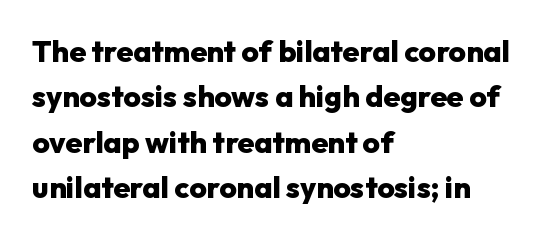
The image shows 30 px heavy sans-serif type, upright; set left-aligned, normal line spacing (1.51x), normal letter spacing, not underlined; low stroke contrast and a medium x-height.
